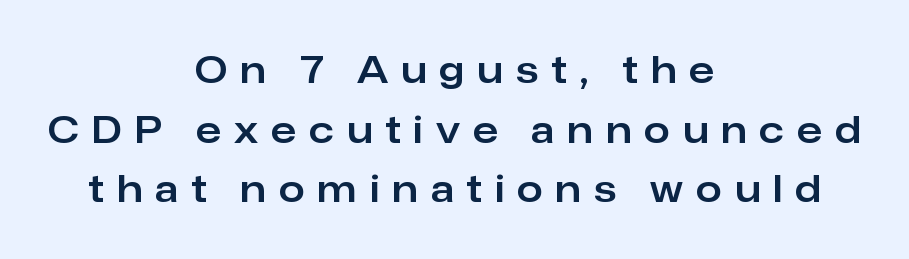
Q: Is the text italic (slanted)? A: No, it is upright.
Q: Is the typeface a serif or a sans-serif typeface? A: Sans-serif.
Q: Is the text underlined? A: No.
Q: How is the paragraph aligned? A: Centered.
Q: Is the spacing between letters normal or unusually wide? A: Unusually wide.
Q: Is the spacing between lines tight, normal or loose? A: Normal.
Q: Width (condensed, normal, or wide)? A: Normal.
Q: Stroke contrast? A: Low.
Q: x-height? A: Medium.
Q: Monospaced? A: No.
